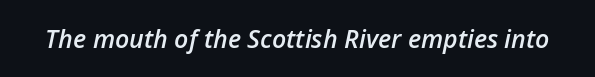
Designer's note — italics engaged. Each word holds together tightly as a unit, with standard inter-letter gaps. Each row of text sits above clean, open space. Strokes here are thickened, but only to semibold level.
